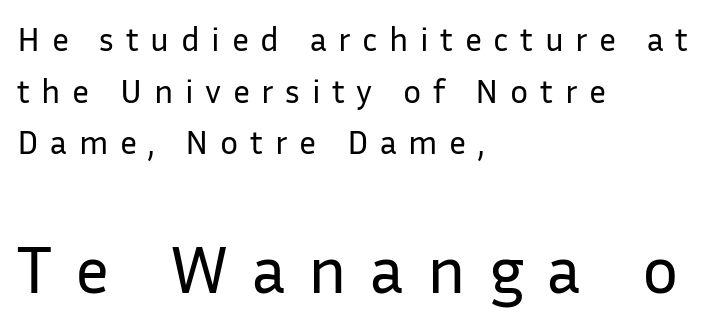
Q: Is the text bold? A: No.
Q: Is the text italic (slanted)? A: No, it is upright.
Q: Is the typeface a serif or a sans-serif typeface? A: Sans-serif.
Q: Is the text underlined? A: No.
Q: How is the paragraph aligned? A: Left-aligned.
Q: Is the spacing between letters normal or unusually wide? A: Unusually wide.
Q: Is the spacing between lines tight, normal or loose? A: Normal.
Q: Which block of text is set in a larger size, the first (top) or the second (bottom)? A: The second (bottom) one.
Q: Width (condensed, normal, or wide)? A: Normal.
Q: Stroke contrast? A: Low.
Q: x-height? A: Medium.
Q: Monospaced? A: No.
